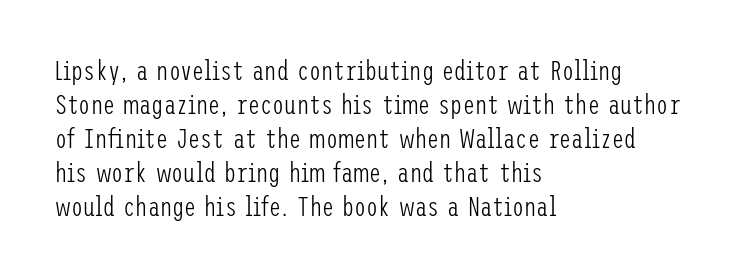
Vertically, the passage feels balanced, rows spaced as you'd expect. The strip under each line holds only bare page. Weight: in the light-to-regular range. Glyph-to-glyph distance matches everyday printed text.
